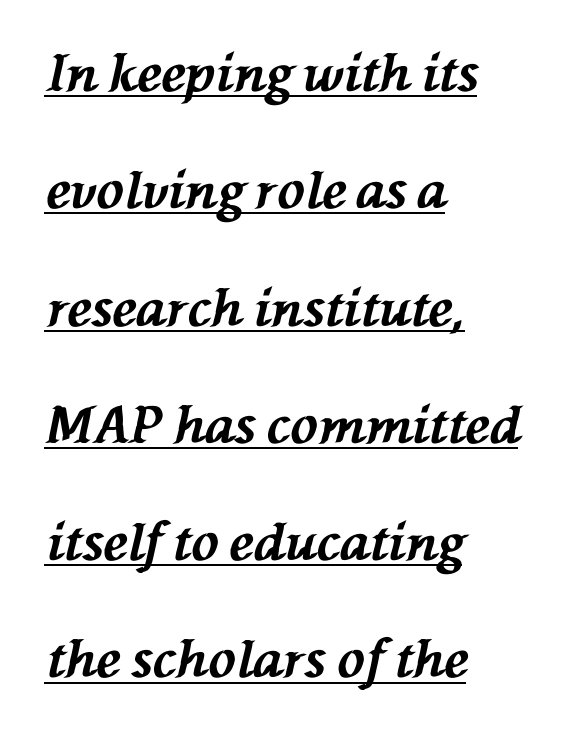
Q: Is the text bold? A: Yes.
Q: Is the text italic (slanted)? A: Yes, it leans left by about 76 degrees.
Q: Is the text underlined? A: Yes.
Q: How is the paragraph aligned? A: Left-aligned.
Q: Is the spacing between letters normal or unusually wide? A: Normal.
Q: Is the spacing between lines tight, normal or loose? A: Loose.
Q: Width (condensed, normal, or wide)? A: Normal.
Q: Stroke contrast? A: Medium.
Q: x-height? A: Medium.
Q: Monospaced? A: No.
